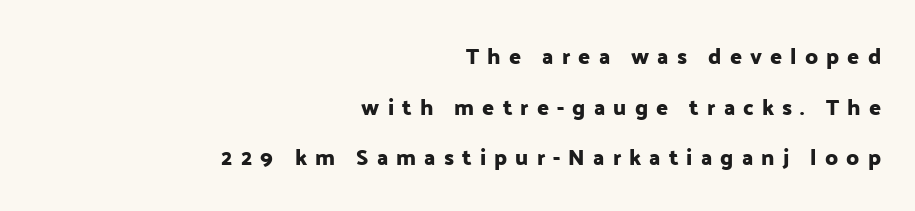
{"italic": "no", "underline": "no", "align": "right", "line_spacing": "loose", "line_spacing_ratio": 2.3, "letter_spacing": "wide", "letter_spacing_em": 0.37, "glyph_px": 22}
